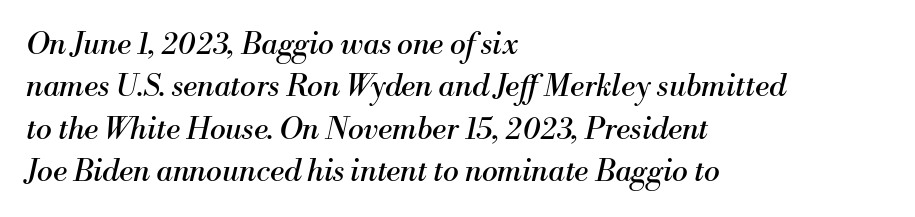
The designer went with a serif here, giving each stem small feet. The rendering uses natural spacing where letterforms have individual widths. No extra ink here — the face is not bold. Tall strokes in this sample are angled rather than plumb.
